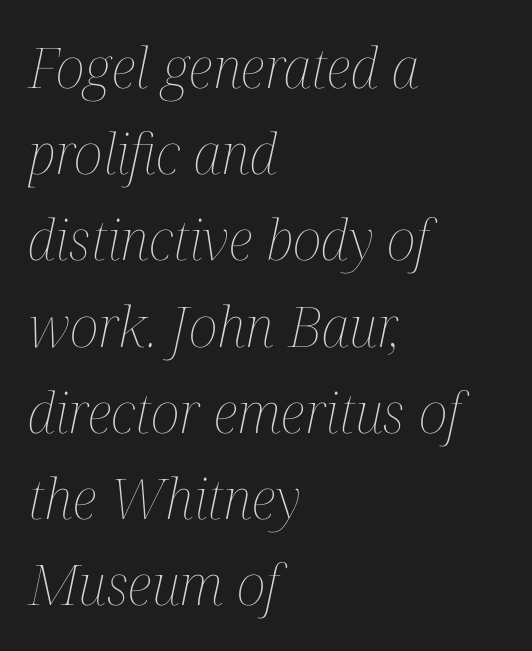
The zone under the glyphs is completely vacant. Bold? No — there's no thickening of the strokes. The designer left line spacing at the default. The tracking reads as untouched default to a designer's eye. Quick note: italic. Each line starts at the same left margin while the right side varies.
